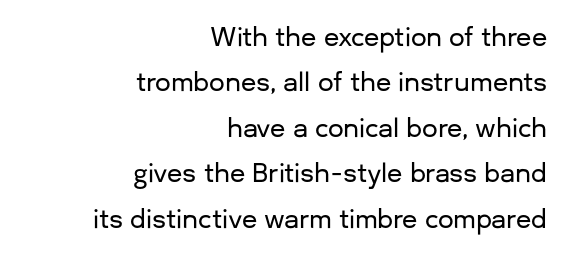
All the whitespace from short lines collects on the left. This sample uses an upright cut, with every glyph sitting square on the baseline. Letters rest on an invisible, unmarked baseline. The letterforms sit shoulder to shoulder at normal distance.
